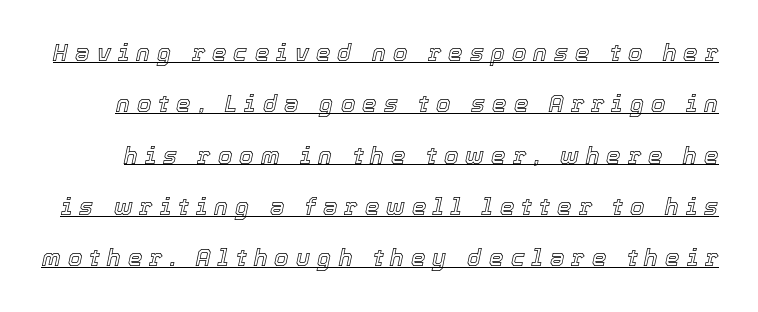
Q: Is the text italic (slanted)? A: Yes, it leans right by about 12 degrees.
Q: Is the text underlined? A: Yes.
Q: Is the spacing between letters normal or unusually wide? A: Unusually wide.
Q: Is the spacing between lines tight, normal or loose? A: Loose.
